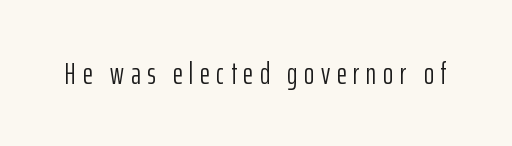
Descenders are the only things crossing below the line. The font's upright variant was chosen for this text. The letters look calm and open, with moderate or lighter stems. Check where the strokes stop: nothing finishes them off — pure sans. This sample has the flowing, uneven cadence of proportional lettering. The tracking jumps out immediately: characters are airy and widely separated.
